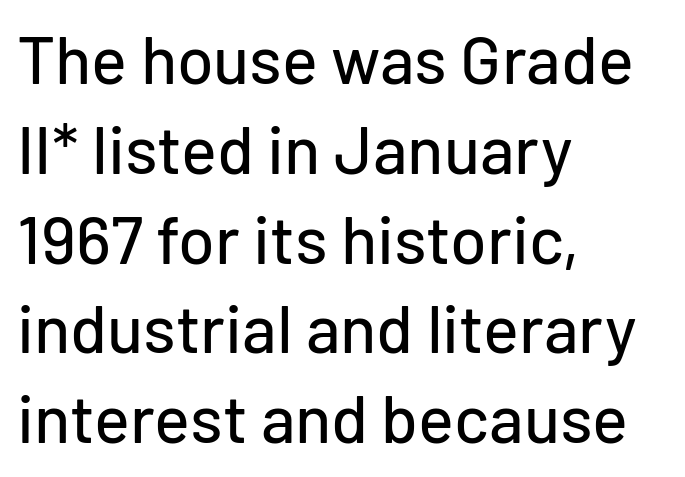
Q: Is the text italic (slanted)? A: No, it is upright.
Q: Is the typeface a serif or a sans-serif typeface? A: Sans-serif.
Q: Is the text underlined? A: No.
Q: How is the paragraph aligned? A: Left-aligned.
Q: Is the spacing between letters normal or unusually wide? A: Normal.
Q: Is the spacing between lines tight, normal or loose? A: Normal.
Q: Width (condensed, normal, or wide)? A: Normal.
Q: Stroke contrast? A: Low.
Q: x-height? A: Medium.
Q: Monospaced? A: No.
